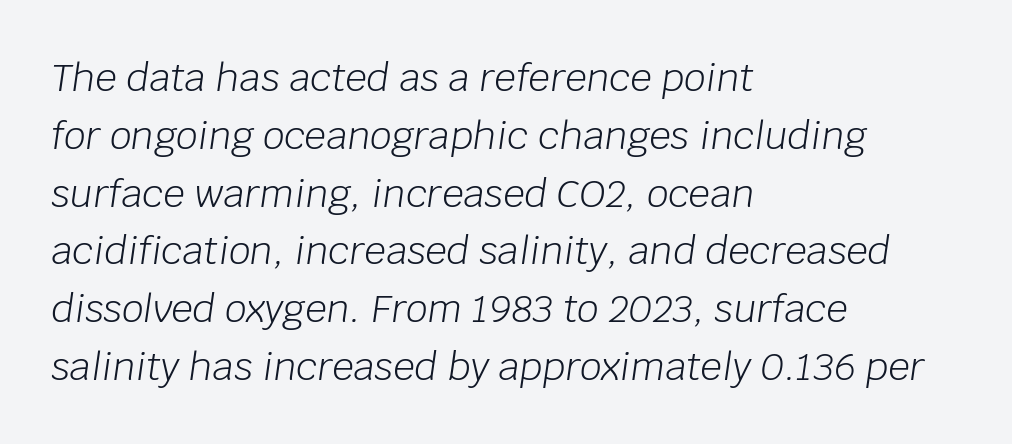
{"italic": "yes", "lean": "right", "slant_degrees": 8, "bold": "no", "weight": "light", "width": "normal", "stroke_contrast": "low", "x_height": "large", "monospaced": "no", "underline": "no", "align": "left", "line_spacing": "normal", "line_spacing_ratio": 1.52, "letter_spacing": "normal", "letter_spacing_em": 0.0, "glyph_px": 38}
